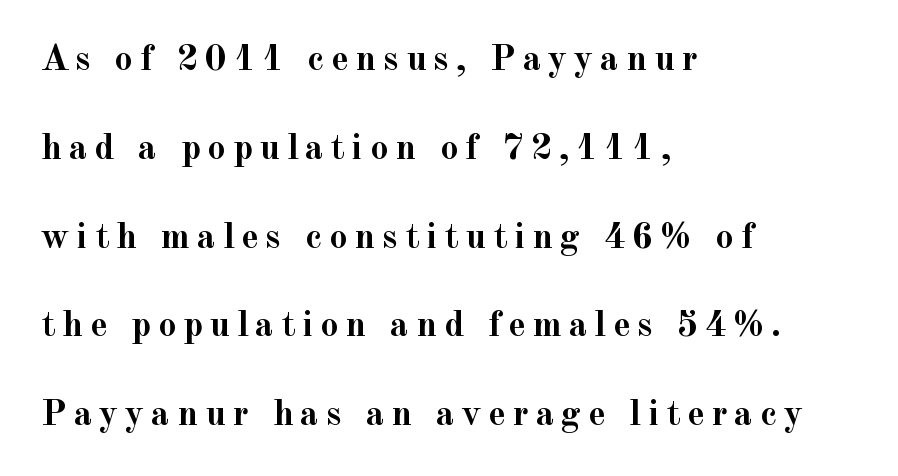
Reading down the column, the eye jumps a long way to each next line. Look at the stroke-to-counter ratio: heavy, a bold. Quick note: not italic, upright. The rendering uses natural spacing where letterforms have individual widths.
